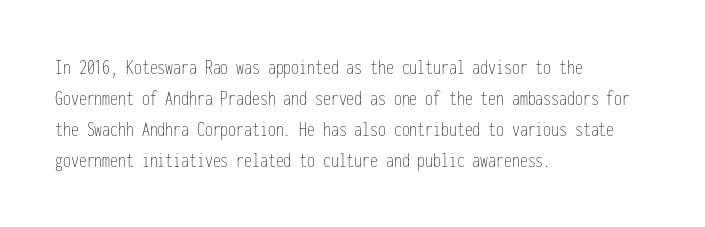
No chunkiness to these letters — they're not bold. The area under the type is left untouched. This rendering uses left alignment, leaving the right contour irregular. The font's upright variant was chosen for this text. Compared with typical body copy, the letter spacing here is the same.
